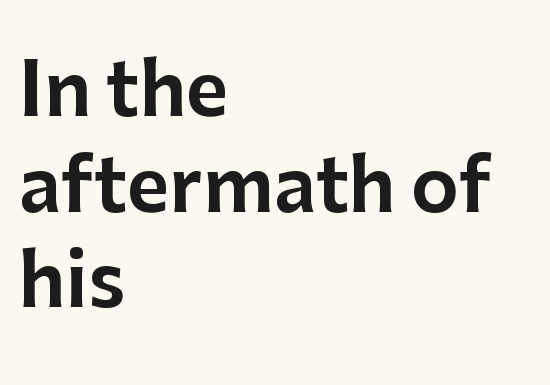
Observe the absence of serifs on each vertical stroke in this sample. Between one letter and the next there's only the usual sliver of space. The letters stand straight up with perfectly vertical stems. Leading: standard. Alignment: flush left. The space beneath each line is pristine and unruled.
